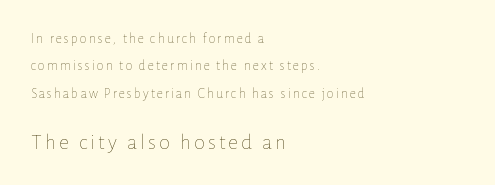
The image shows 22 px text type, upright; set left-aligned, loose line spacing (1.96x), not underlined; the second (bottom) block is 1.57x larger.
